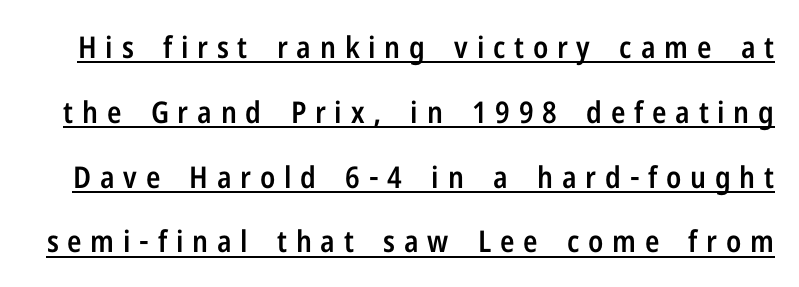
Q: Is the text bold? A: Semi-bold.
Q: Is the text italic (slanted)? A: No, it is upright.
Q: Is the typeface a serif or a sans-serif typeface? A: Sans-serif.
Q: Is the text underlined? A: Yes.
Q: Is the spacing between letters normal or unusually wide? A: Unusually wide.
Q: Is the spacing between lines tight, normal or loose? A: Loose.
Q: Width (condensed, normal, or wide)? A: Condensed.
Q: Stroke contrast? A: Low.
Q: x-height? A: Medium.
Q: Monospaced? A: No.
